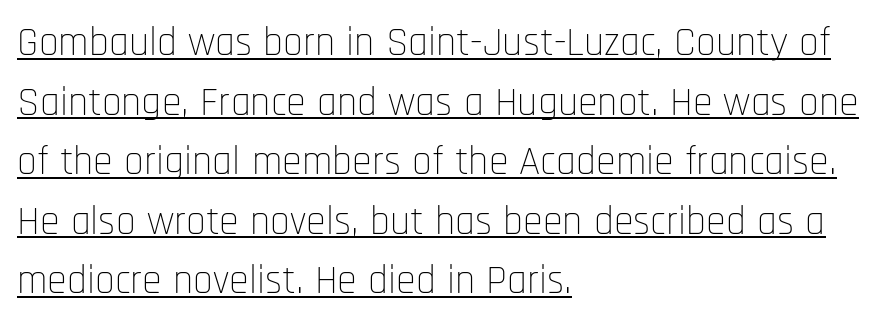
Q: Is the text bold? A: No.
Q: Is the text italic (slanted)? A: No, it is upright.
Q: Is the typeface a serif or a sans-serif typeface? A: Sans-serif.
Q: Is the text underlined? A: Yes.
Q: How is the paragraph aligned? A: Left-aligned.
Q: Is the spacing between letters normal or unusually wide? A: Normal.
Q: Is the spacing between lines tight, normal or loose? A: Normal.
Q: Width (condensed, normal, or wide)? A: Condensed.
Q: Stroke contrast? A: Low.
Q: x-height? A: Large.
Q: Monospaced? A: No.
